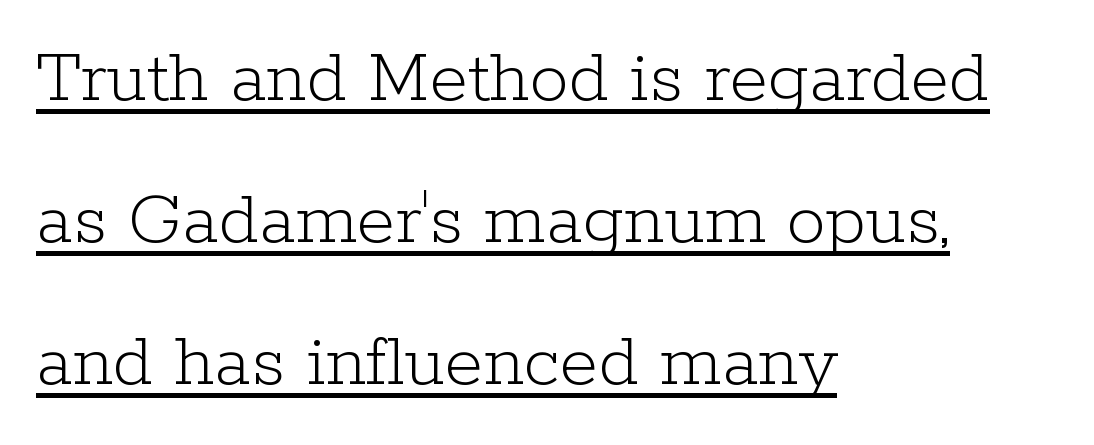
Q: Is the text bold? A: No.
Q: Is the text italic (slanted)? A: No, it is upright.
Q: Is the typeface a serif or a sans-serif typeface? A: Serif.
Q: Is the text underlined? A: Yes.
Q: How is the paragraph aligned? A: Left-aligned.
Q: Is the spacing between letters normal or unusually wide? A: Normal.
Q: Width (condensed, normal, or wide)? A: Normal.
Q: Stroke contrast? A: Low.
Q: x-height? A: Medium.
Q: Monospaced? A: No.
